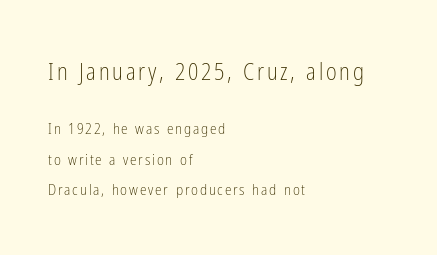
The image shows 23 px text type, upright; set left-aligned, loose line spacing (2.03x), not underlined; the first (top) block is 1.53x larger.
